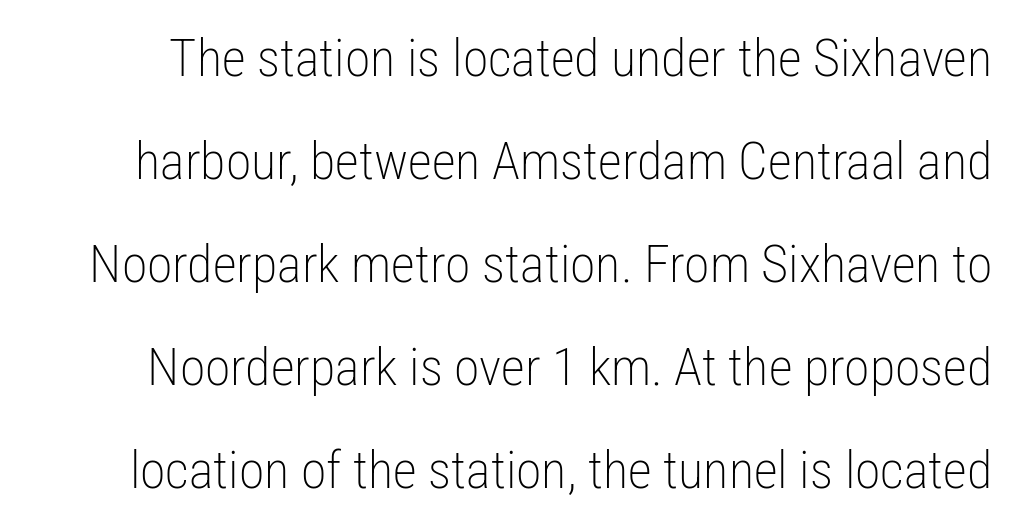
The glyphs in this specimen are sans serif. Glance below the letters and you will spot only blank space. The rendering uses natural spacing where letterforms have individual widths. The face used here is rendered with its standard letterfit. This sample uses an upright cut, with every glyph sitting square on the baseline.
